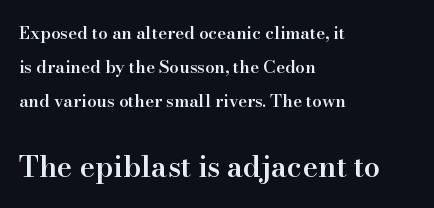
Q: Is the text bold? A: Semi-bold.
Q: Is the text italic (slanted)? A: No, it is upright.
Q: Is the typeface a serif or a sans-serif typeface? A: Serif.
Q: Is the text underlined? A: No.
Q: How is the paragraph aligned? A: Left-aligned.
Q: Is the spacing between letters normal or unusually wide? A: Normal.
Q: Is the spacing between lines tight, normal or loose? A: Loose.
Q: Which block of text is set in a larger size, the first (top) or the second (bottom)? A: The second (bottom) one.
Q: Width (condensed, normal, or wide)? A: Normal.
Q: Stroke contrast? A: High.
Q: x-height? A: Small.
Q: Monospaced? A: No.
